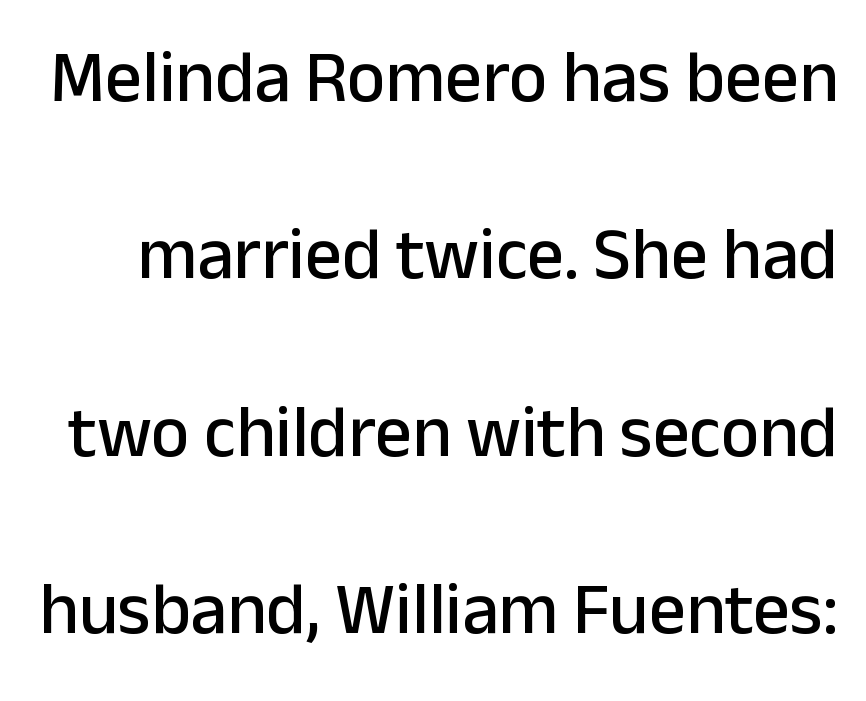
Unlike italic type, these characters show no tilt at all. Successive baselines arrive slowly, with a big drop between each. You can tell from the bare stems that sans-serif type was used. The letters sit at their default tracking, neither squeezed nor spread. Descender tails drop into unmarked territory.
